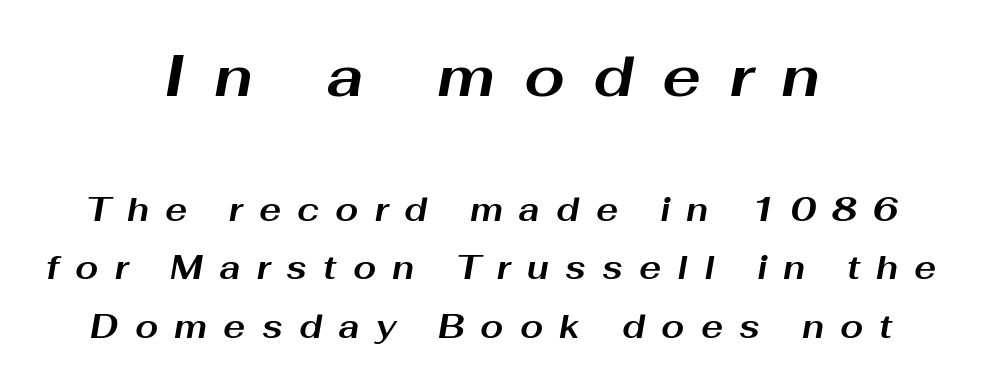
{"italic": "yes", "lean": "right", "slant_degrees": 10, "bold": "yes", "weight": "bold", "width": "wide", "stroke_contrast": "medium", "x_height": "medium", "monospaced": "no", "underline": "no", "align": "center", "line_spacing_ratio": 1.78, "letter_spacing": "wide", "letter_spacing_em": 0.49, "larger_block": "first", "size_ratio": 1.76, "glyph_px": 58}
